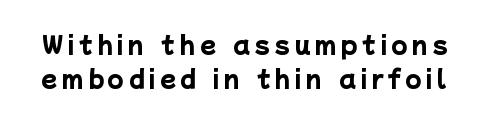
Caption: expanded tracking, letters set apart. Notice how thick the strokes are: this is what a full bold looks like. The gap between lines stays unmarked. Does the leading feel generous? No, just average.
